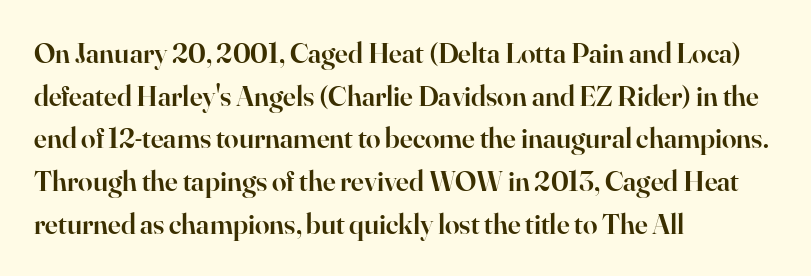
Q: Is the text bold? A: Semi-bold.
Q: Is the text italic (slanted)? A: No, it is upright.
Q: Is the typeface a serif or a sans-serif typeface? A: Serif.
Q: Is the text underlined? A: No.
Q: How is the paragraph aligned? A: Left-aligned.
Q: Is the spacing between letters normal or unusually wide? A: Normal.
Q: Is the spacing between lines tight, normal or loose? A: Normal.
Q: Width (condensed, normal, or wide)? A: Normal.
Q: Stroke contrast? A: High.
Q: x-height? A: Small.
Q: Monospaced? A: No.
